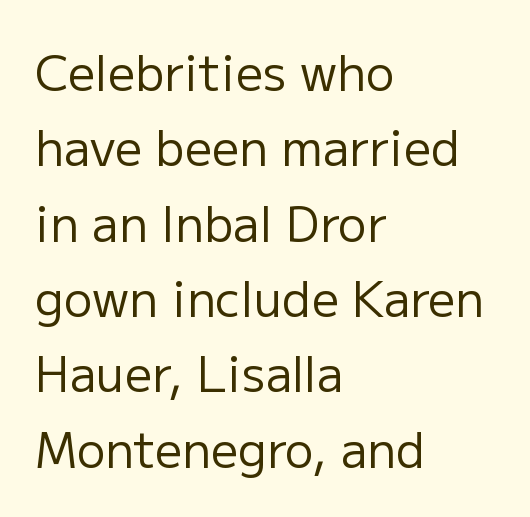
{"serif": "no", "italic": "no", "bold": "no", "weight": "regular", "width": "normal", "stroke_contrast": "low", "x_height": "medium", "monospaced": "no", "underline": "no", "align": "left", "line_spacing": "normal", "line_spacing_ratio": 1.57, "letter_spacing": "normal", "letter_spacing_em": 0.0, "glyph_px": 48}
